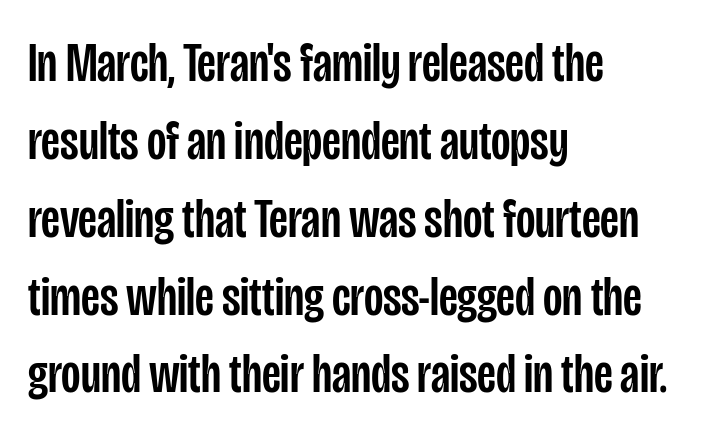
Look at the tracking — it's just the regular setting, nothing added. A typesetter would call this proportional, since set widths differ per character. Evenly set lines give the paragraph a standard silhouette. Each letter's strokes conclude bluntly, with no projecting serifs. The baseline area is clear. Italic? Not at all — the glyphs are vertical.
